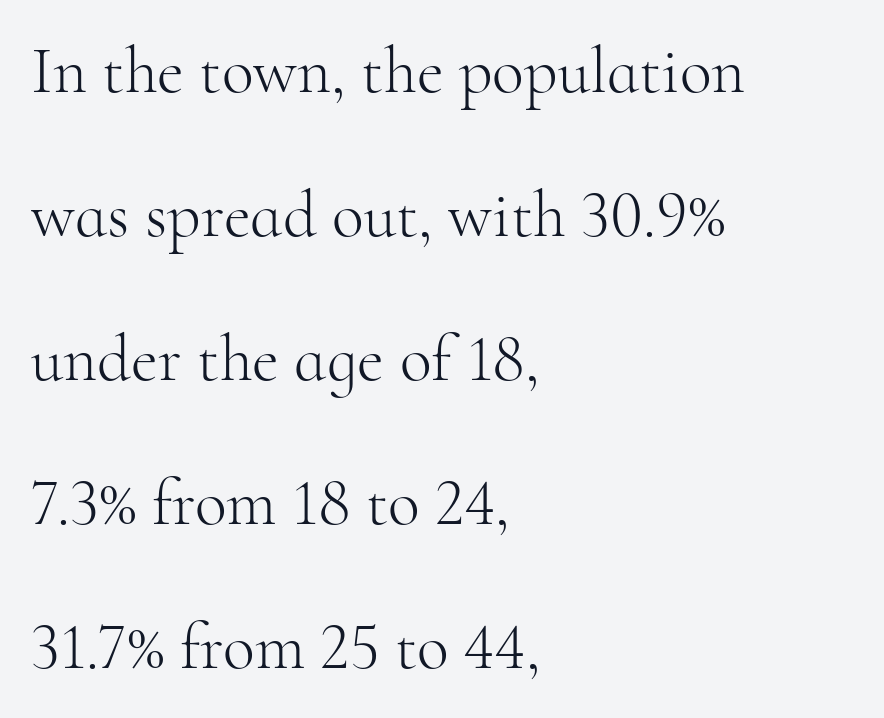
A typesetter would call this leading open, well beyond the default. No chunkiness to these letters — they're not bold. Ascenders rise straight up at ninety degrees. The lines are quadded left. This rendering employs a face with finishing strokes, i.e., a serif. The gaps between neighbouring characters are ordinary and unremarkable.
